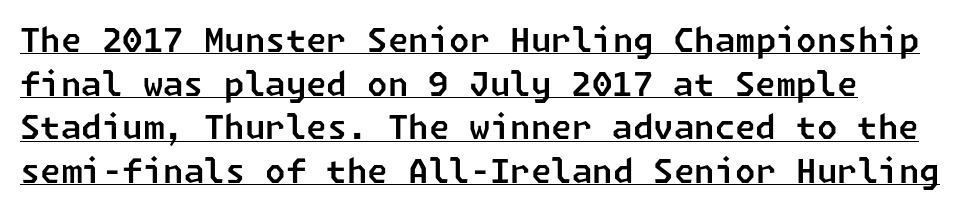
The image shows 33 px sans-serif type; set normal line spacing (1.32x), normal letter spacing, underlined; low stroke contrast and a medium x-height.
